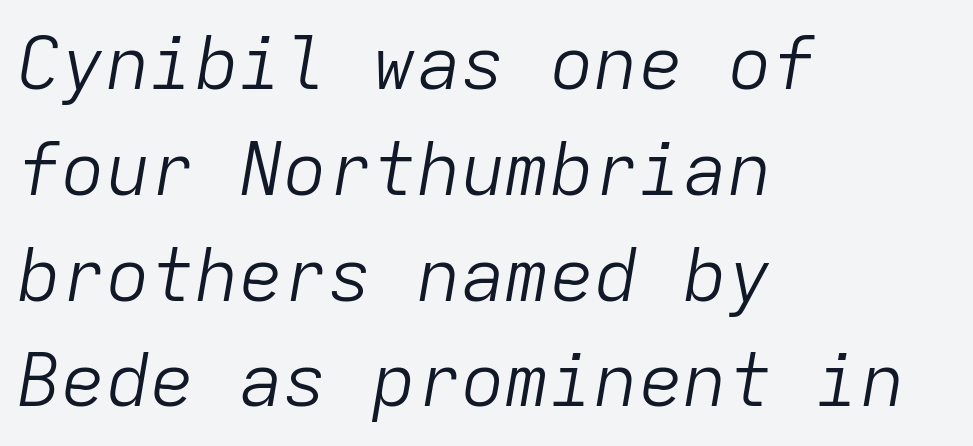
Q: Is the text bold? A: No.
Q: Is the text italic (slanted)? A: Yes, it leans right by about 9 degrees.
Q: Is the text underlined? A: No.
Q: How is the paragraph aligned? A: Left-aligned.
Q: Is the spacing between letters normal or unusually wide? A: Normal.
Q: Is the spacing between lines tight, normal or loose? A: Normal.
Q: Width (condensed, normal, or wide)? A: Normal.
Q: Stroke contrast? A: Low.
Q: x-height? A: Medium.
Q: Monospaced? A: Yes.
